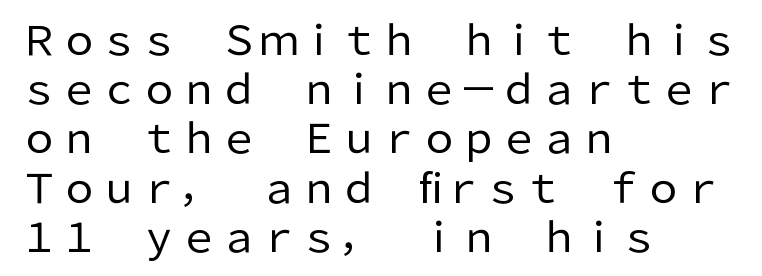
The image shows 40 px regular-weight sans-serif type, upright; set left-aligned, line spacing 1.23x, normal letter spacing, not underlined; low stroke contrast and a medium x-height.
